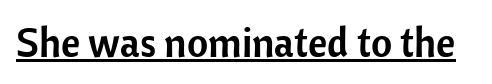
{"serif": "no", "italic": "no", "width": "normal", "stroke_contrast": "low", "x_height": "medium", "monospaced": "no", "underline": "yes", "letter_spacing": "normal", "letter_spacing_em": 0.0, "glyph_px": 41}
